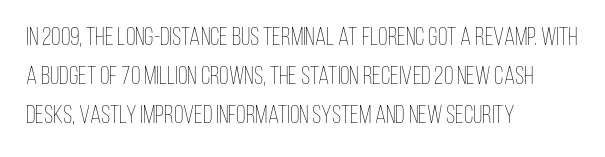
{"italic": "no", "bold": "no", "underline": "no", "align": "left", "line_spacing": "normal", "line_spacing_ratio": 1.57, "letter_spacing": "normal", "letter_spacing_em": 0.0, "glyph_px": 25}
